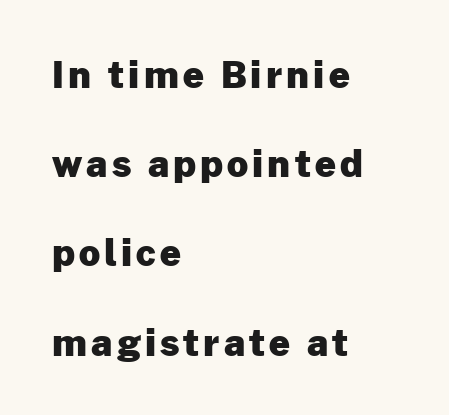
{"serif": "no", "italic": "no", "bold": "yes", "weight": "heavy", "width": "normal", "stroke_contrast": "low", "x_height": "medium", "monospaced": "no", "underline": "no", "align": "left", "line_spacing": "loose", "line_spacing_ratio": 2.41, "glyph_px": 37}
